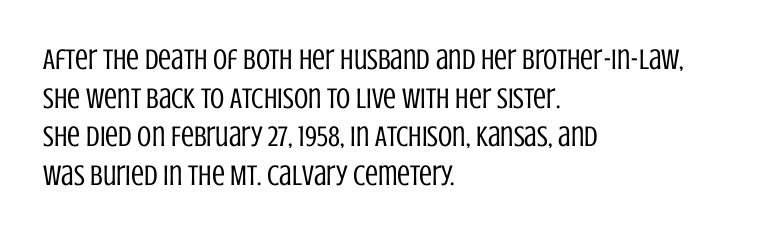
The image shows 29 px regular-weight, condensed sans-serif type, upright; set left-aligned, normal line spacing (1.33x), normal letter spacing, not underlined; low stroke contrast and a large x-height.
